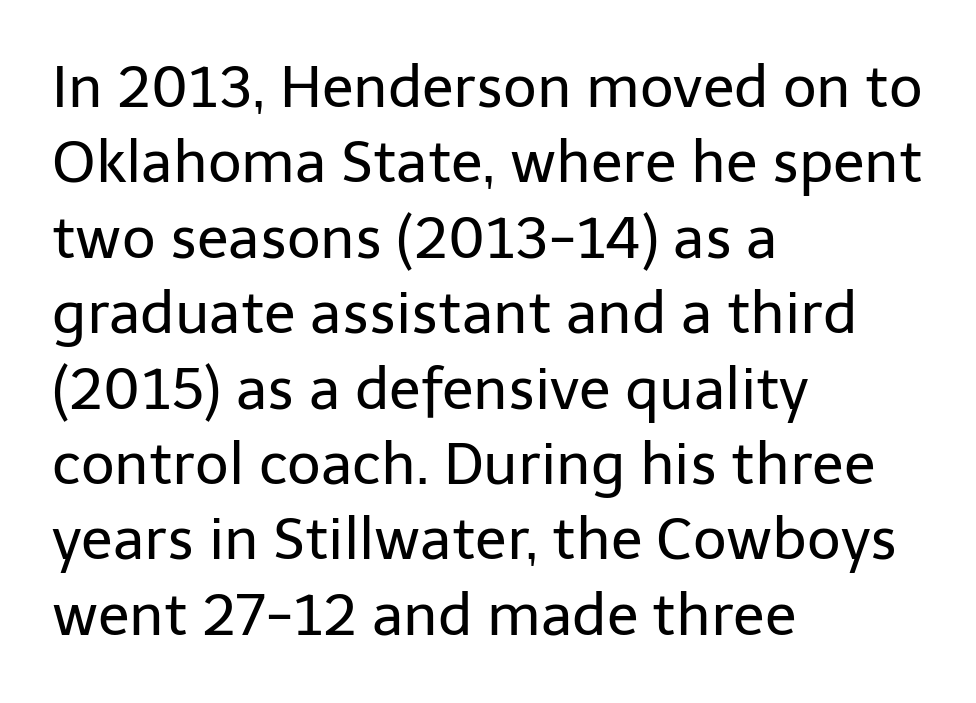
{"serif": "no", "italic": "no", "bold": "no", "weight": "regular", "width": "normal", "stroke_contrast": "low", "x_height": "medium", "monospaced": "no", "underline": "no", "align": "left", "line_spacing": "normal", "line_spacing_ratio": 1.3, "letter_spacing": "normal", "letter_spacing_em": 0.0, "glyph_px": 58}
